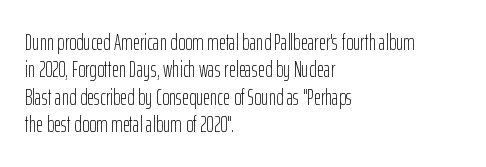
Q: Is the text bold? A: No.
Q: Is the text italic (slanted)? A: No, it is upright.
Q: Is the text underlined? A: No.
Q: How is the paragraph aligned? A: Left-aligned.
Q: Is the spacing between letters normal or unusually wide? A: Normal.
